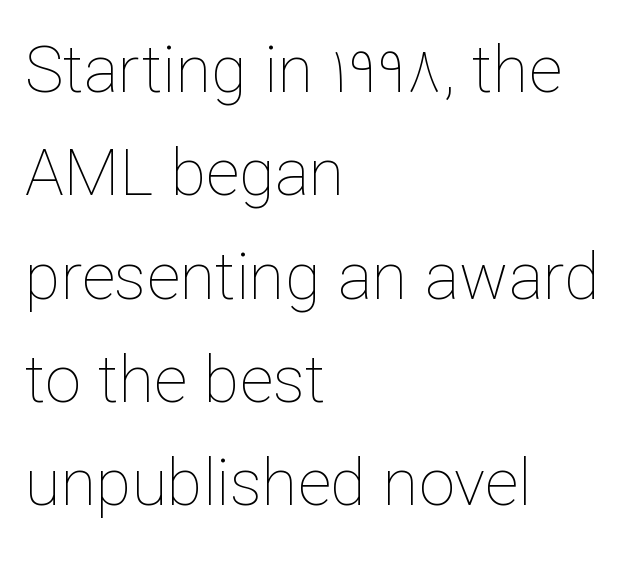
The passage shown is typed in a proportional face where columns would drift. Line beginnings align vertically; line endings do not. Standard letterfit; no display-style spreading of the glyphs. Normally led — the rows are evenly, conventionally spaced. The area under the type is left untouched.
